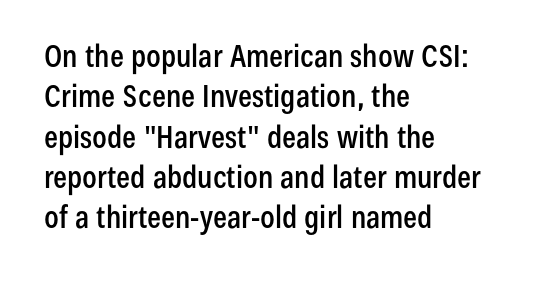
The image shows 31 px condensed sans-serif type, upright; set left-aligned, normal line spacing (1.3x), normal letter spacing, not underlined; low stroke contrast and a medium x-height.
